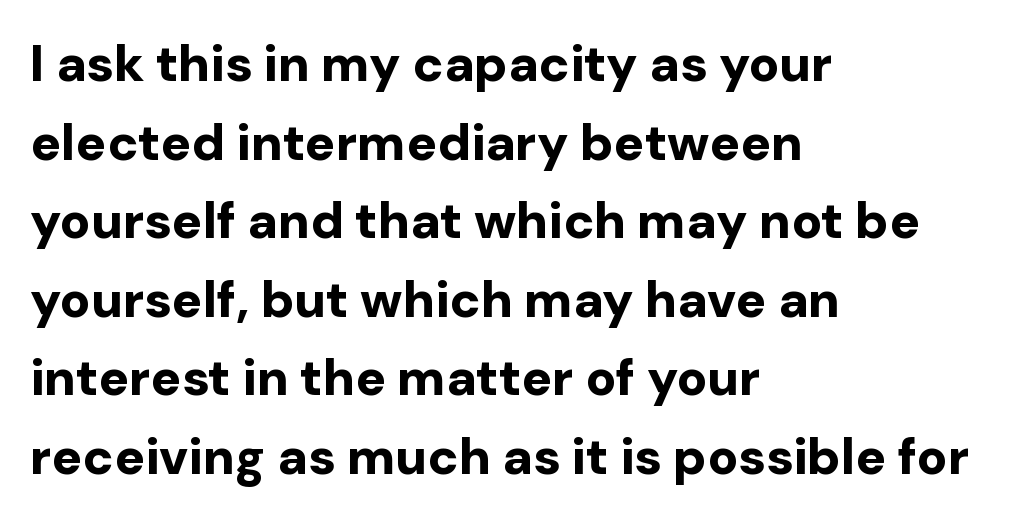
{"serif": "no", "italic": "no", "bold": "yes", "weight": "bold", "width": "normal", "stroke_contrast": "low", "x_height": "medium", "monospaced": "no", "underline": "no", "align": "left", "line_spacing": "normal", "line_spacing_ratio": 1.54, "letter_spacing": "normal", "letter_spacing_em": 0.0, "glyph_px": 51}
